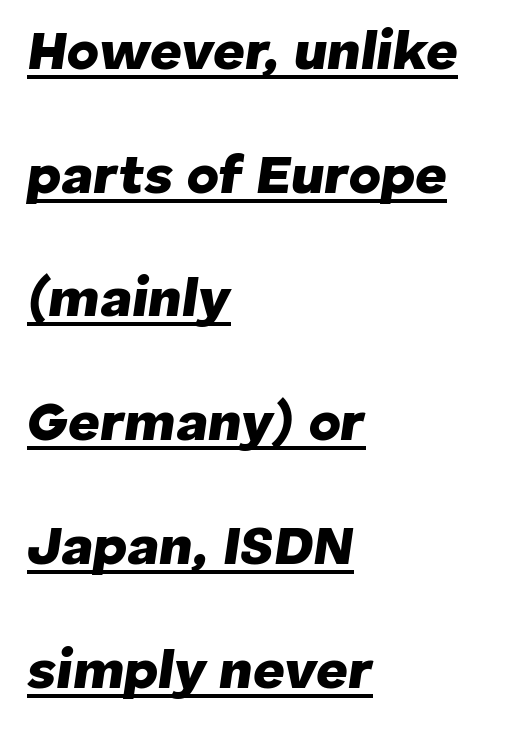
The image shows 55 px heavy type, italic (leaning right); set left-aligned, loose line spacing (2.25x), normal letter spacing, underlined; low stroke contrast and a medium x-height.
